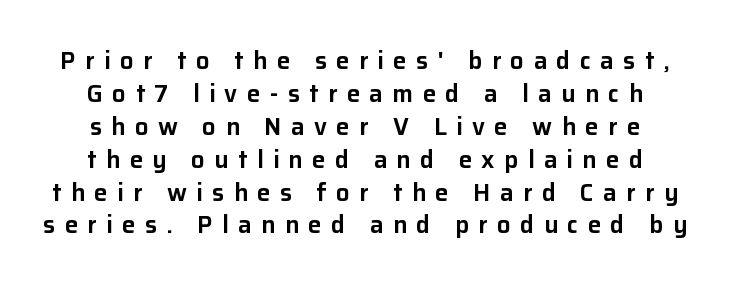
{"italic": "no", "underline": "no", "line_spacing": "normal", "line_spacing_ratio": 1.37, "letter_spacing": "wide", "letter_spacing_em": 0.39, "glyph_px": 24}
